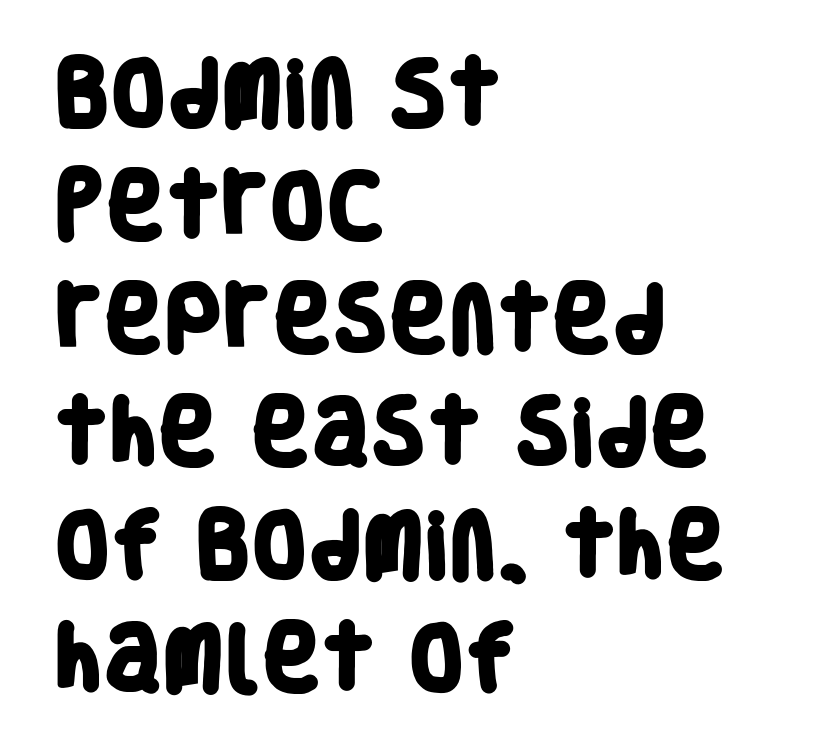
Q: Is the text bold? A: Yes.
Q: Is the typeface a serif or a sans-serif typeface? A: Sans-serif.
Q: Is the text underlined? A: No.
Q: How is the paragraph aligned? A: Left-aligned.
Q: Is the spacing between letters normal or unusually wide? A: Normal.
Q: Is the spacing between lines tight, normal or loose? A: Normal.
Q: Width (condensed, normal, or wide)? A: Condensed.
Q: Stroke contrast? A: Low.
Q: x-height? A: Large.
Q: Monospaced? A: No.
